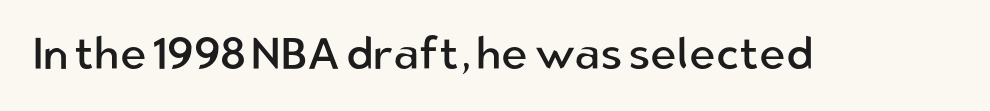
Q: Is the text bold? A: No.
Q: Is the text italic (slanted)? A: No, it is upright.
Q: Is the typeface a serif or a sans-serif typeface? A: Sans-serif.
Q: Is the text underlined? A: No.
Q: Is the spacing between letters normal or unusually wide? A: Normal.
Q: Width (condensed, normal, or wide)? A: Normal.
Q: Stroke contrast? A: Low.
Q: x-height? A: Medium.
Q: Monospaced? A: No.
